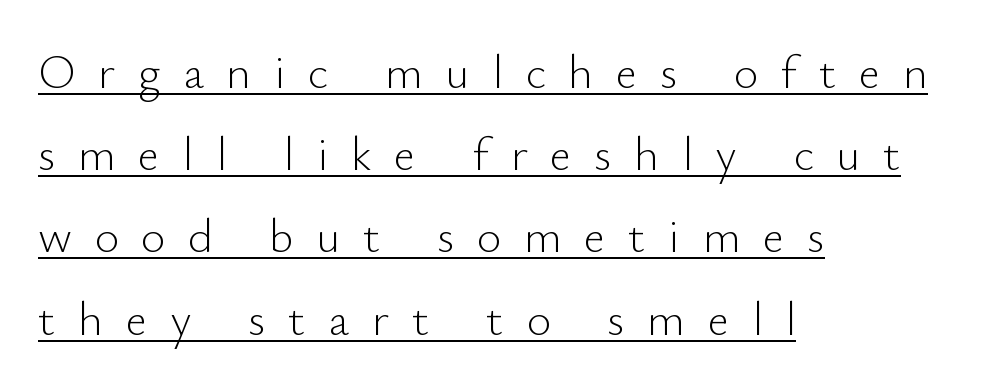
The typesetter chose a ragged-right arrangement here. These glyphs show unthickened strokes, regular width or finer. Grotesque or geometric, the face here clearly has no serifs. This sample has the flowing, uneven cadence of proportional lettering.
